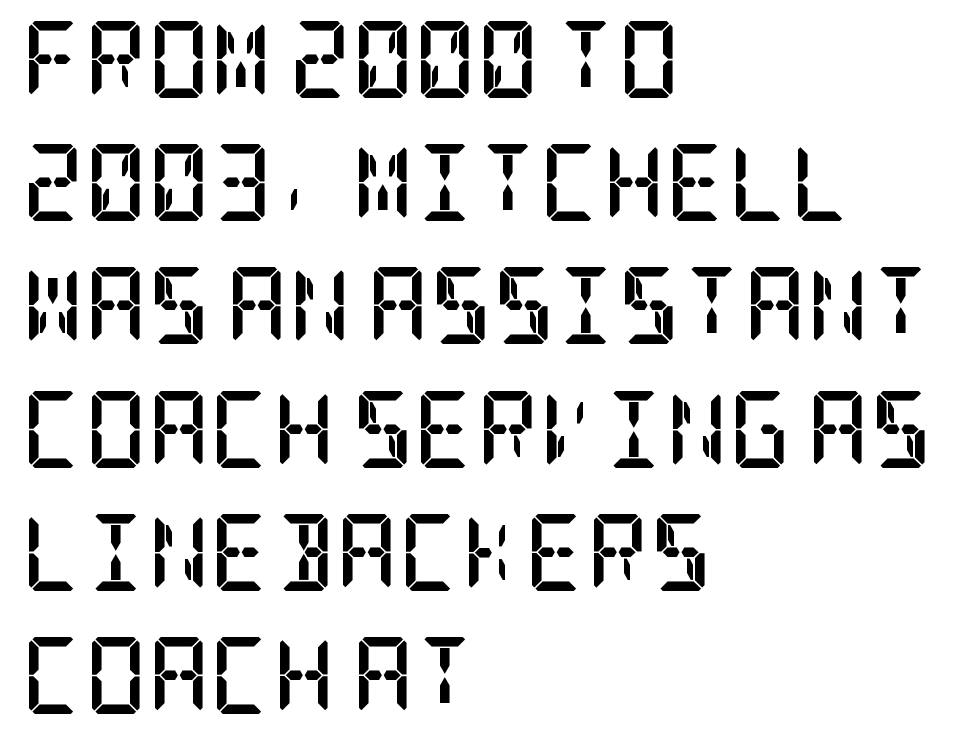
The image shows 77 px semibold, condensed serif type, upright; set left-aligned, normal line spacing (1.6x), normal letter spacing, not underlined; low stroke contrast and a large x-height.
